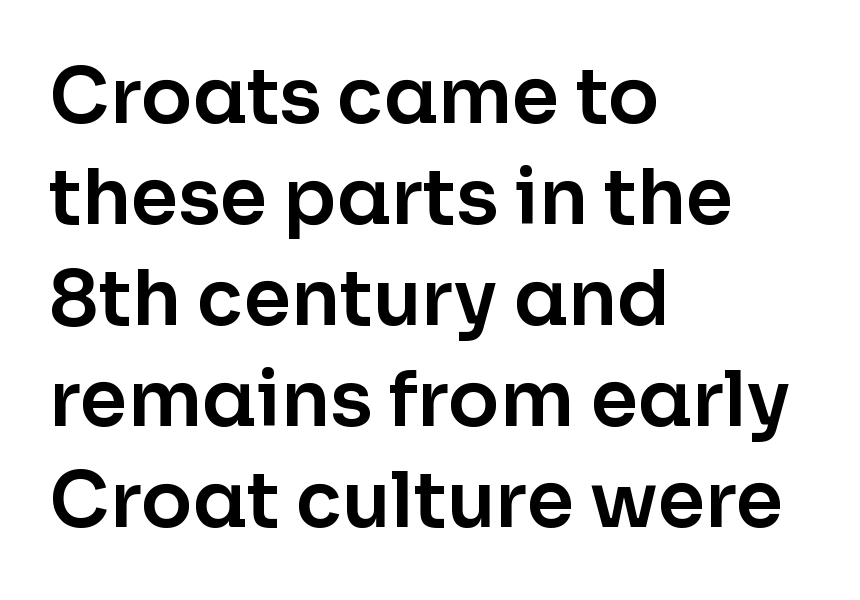
The image shows 76 px sans-serif type, upright; set left-aligned, normal line spacing (1.33x), normal letter spacing, not underlined; low stroke contrast and a medium x-height.
